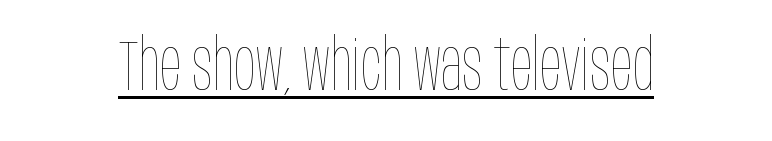
The image shows 71 px thin, condensed type, upright; set normal letter spacing, underlined; low stroke contrast and a large x-height.
